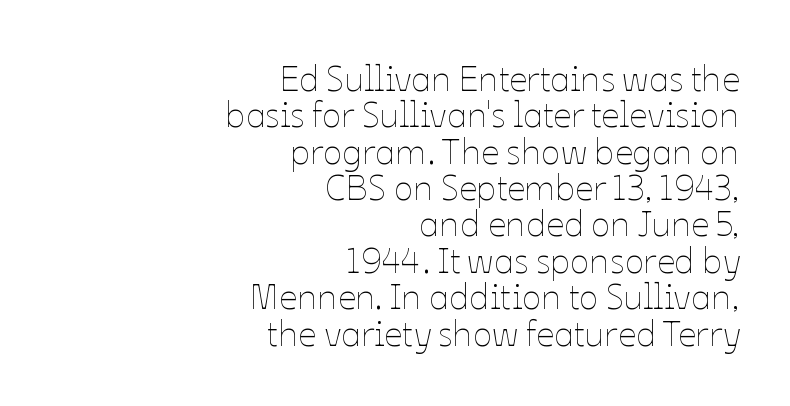
Q: Is the text bold? A: No.
Q: Is the text italic (slanted)? A: No, it is upright.
Q: Is the text underlined? A: No.
Q: How is the paragraph aligned? A: Right-aligned.
Q: Is the spacing between letters normal or unusually wide? A: Normal.
Q: Is the spacing between lines tight, normal or loose? A: Tight.
Q: Width (condensed, normal, or wide)? A: Normal.
Q: Stroke contrast? A: Low.
Q: x-height? A: Medium.
Q: Monospaced? A: No.
